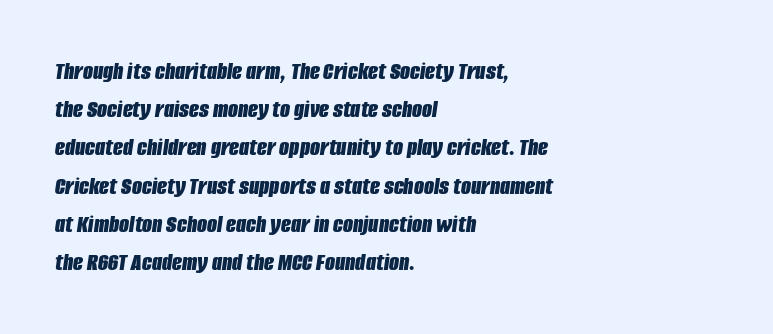
The image shows 26 px bold type, italic (leaning right); set left-aligned, normal line spacing (1.47x), normal letter spacing, not underlined.
